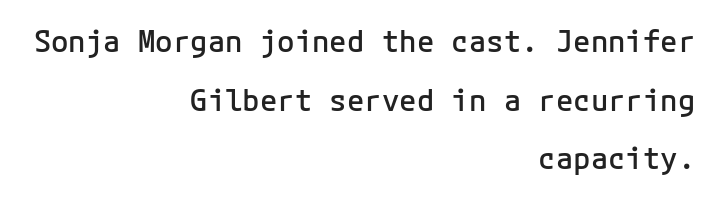
{"serif": "no", "italic": "no", "bold": "semi", "weight": "semibold", "width": "normal", "stroke_contrast": "low", "x_height": "medium", "underline": "no", "align": "right", "line_spacing": "loose", "line_spacing_ratio": 2.02, "letter_spacing": "normal", "letter_spacing_em": 0.0, "glyph_px": 29}
